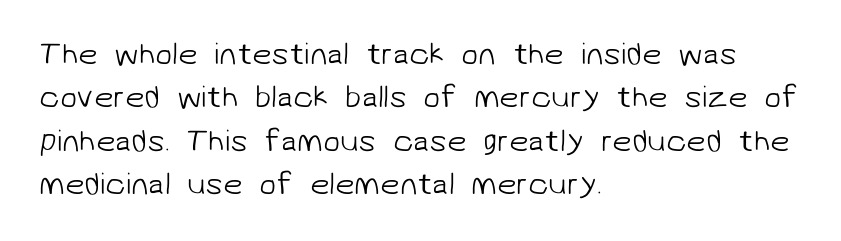
Q: Is the text bold? A: No.
Q: Is the typeface a serif or a sans-serif typeface? A: Sans-serif.
Q: Is the text underlined? A: No.
Q: How is the paragraph aligned? A: Left-aligned.
Q: Is the spacing between letters normal or unusually wide? A: Normal.
Q: Is the spacing between lines tight, normal or loose? A: Normal.
Q: Width (condensed, normal, or wide)? A: Normal.
Q: Stroke contrast? A: Low.
Q: x-height? A: Medium.
Q: Monospaced? A: No.
